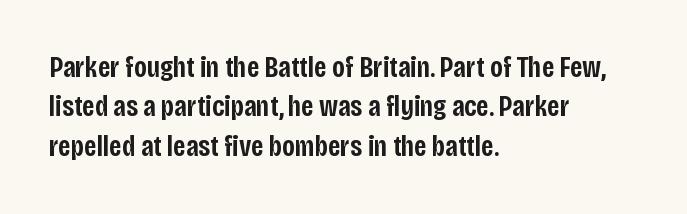
The image shows 30 px semibold, condensed sans-serif type, upright; set left-aligned, normal line spacing (1.31x), normal letter spacing, not underlined; low stroke contrast and a large x-height.
